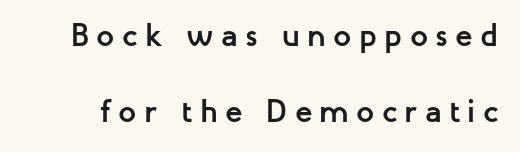
The image shows 32 px semibold sans-serif type, upright; set loose line spacing (2.37x), unusually wide letter spacing (+0.23 em), not underlined; low stroke contrast and a medium x-height.
